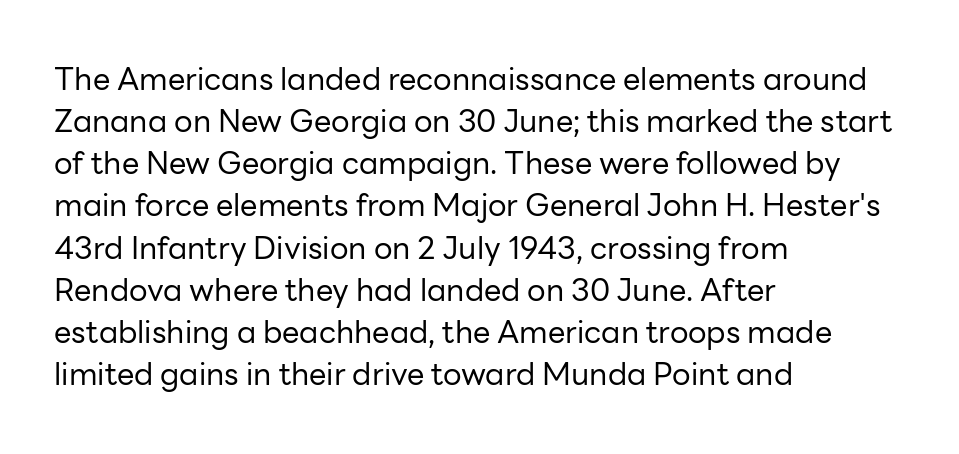
{"serif": "no", "italic": "no", "bold": "no", "weight": "regular", "width": "normal", "stroke_contrast": "low", "x_height": "medium", "monospaced": "no", "underline": "no", "align": "left", "line_spacing": "normal", "line_spacing_ratio": 1.36, "letter_spacing": "normal", "letter_spacing_em": 0.0, "glyph_px": 31}
